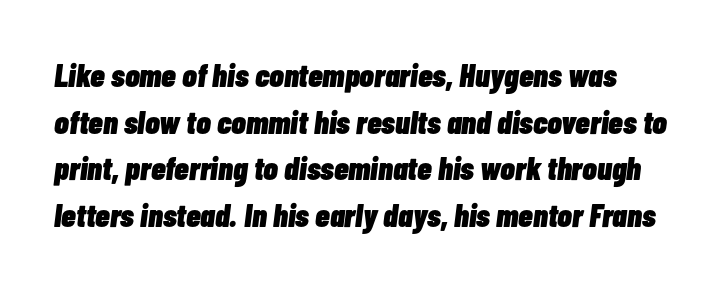
Q: Is the text bold? A: Yes.
Q: Is the text italic (slanted)? A: Yes, it leans right by about 7 degrees.
Q: Is the text underlined? A: No.
Q: Is the spacing between letters normal or unusually wide? A: Normal.
Q: Is the spacing between lines tight, normal or loose? A: Normal.
Q: Width (condensed, normal, or wide)? A: Condensed.
Q: Stroke contrast? A: Low.
Q: x-height? A: Medium.
Q: Monospaced? A: No.
